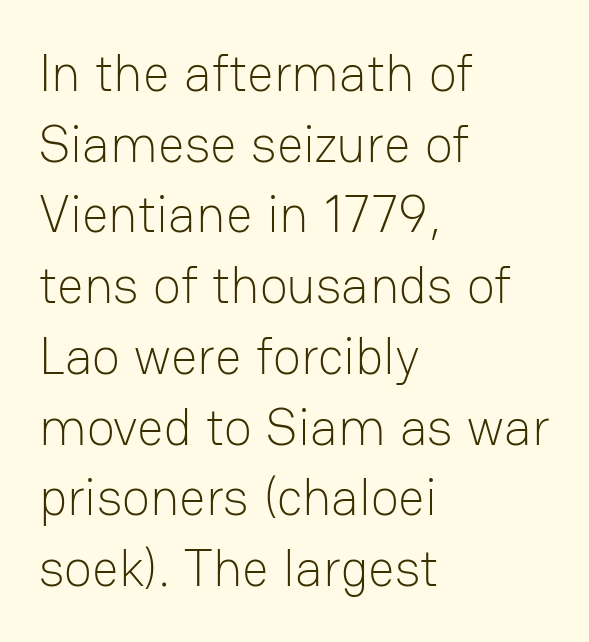
Q: Is the text bold? A: No.
Q: Is the text italic (slanted)? A: No, it is upright.
Q: Is the typeface a serif or a sans-serif typeface? A: Sans-serif.
Q: Is the text underlined? A: No.
Q: How is the paragraph aligned? A: Left-aligned.
Q: Is the spacing between letters normal or unusually wide? A: Normal.
Q: Is the spacing between lines tight, normal or loose? A: Normal.
Q: Width (condensed, normal, or wide)? A: Normal.
Q: Stroke contrast? A: Low.
Q: x-height? A: Medium.
Q: Monospaced? A: No.
